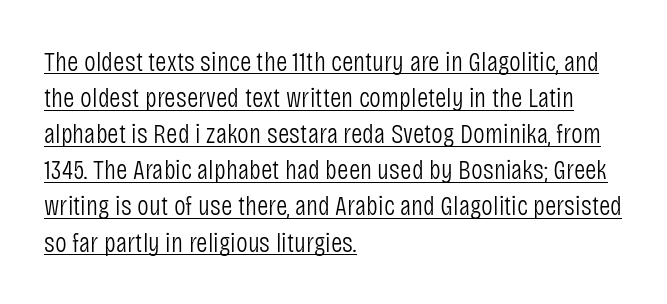
{"serif": "no", "italic": "no", "bold": "no", "weight": "light", "width": "condensed", "stroke_contrast": "low", "x_height": "large", "monospaced": "no", "underline": "yes", "align": "left", "line_spacing": "normal", "line_spacing_ratio": 1.29, "letter_spacing": "normal", "letter_spacing_em": 0.0, "glyph_px": 28}
